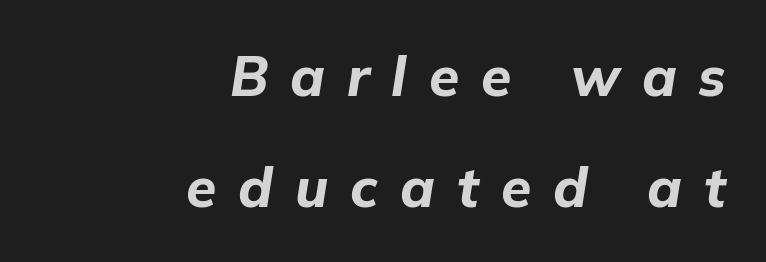
The image shows 55 px bold type, italic (leaning right); set right-aligned, loose line spacing (2.02x), unusually wide letter spacing (+0.4 em), not underlined; low stroke contrast and a medium x-height.
